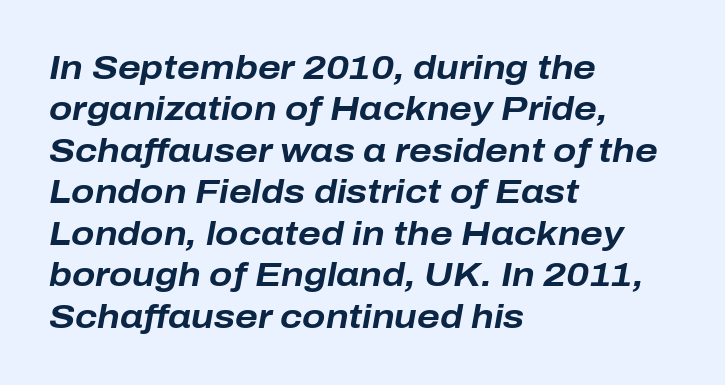
{"italic": "yes", "lean": "right", "slant_degrees": 10, "bold": "yes", "weight": "bold", "width": "normal", "stroke_contrast": "low", "x_height": "medium", "monospaced": "no", "underline": "no", "align": "left", "line_spacing_ratio": 1.22, "letter_spacing": "normal", "letter_spacing_em": 0.0, "glyph_px": 34}
